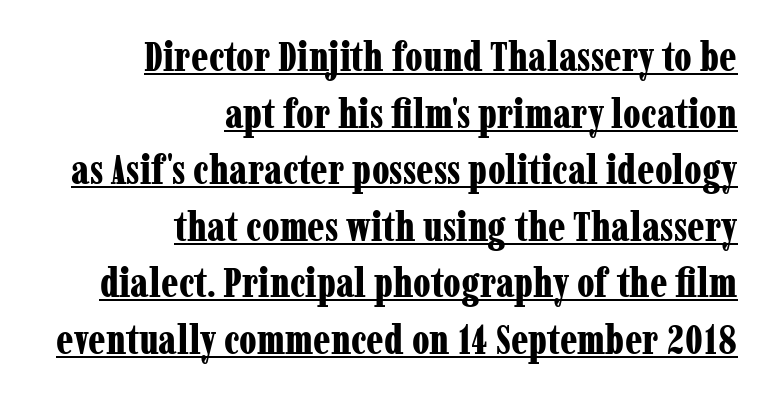
The image shows 41 px bold, condensed serif type, upright; set right-aligned, normal line spacing (1.38x), normal letter spacing, underlined; low stroke contrast and a medium x-height.
